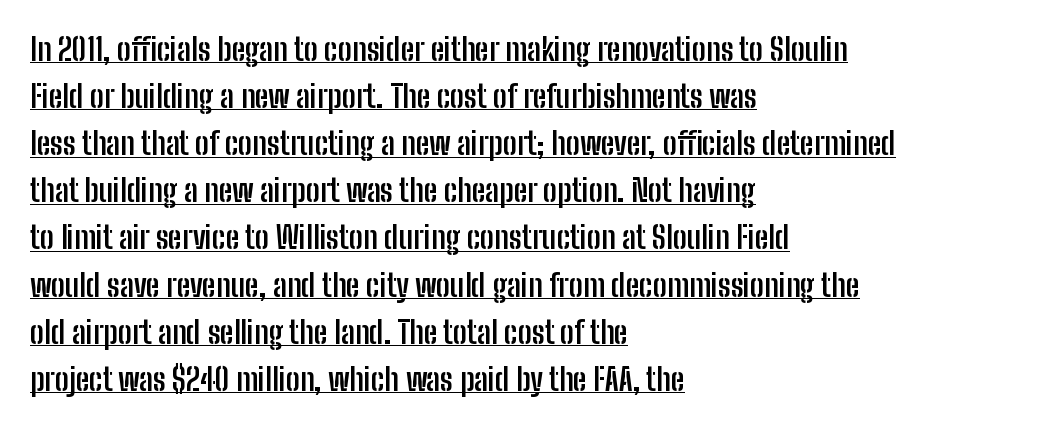
Q: Is the text bold? A: Yes.
Q: Is the text italic (slanted)? A: No, it is upright.
Q: Is the typeface a serif or a sans-serif typeface? A: Sans-serif.
Q: Is the text underlined? A: Yes.
Q: How is the paragraph aligned? A: Left-aligned.
Q: Is the spacing between letters normal or unusually wide? A: Normal.
Q: Is the spacing between lines tight, normal or loose? A: Normal.
Q: Width (condensed, normal, or wide)? A: Condensed.
Q: Stroke contrast? A: Low.
Q: x-height? A: Medium.
Q: Monospaced? A: No.
